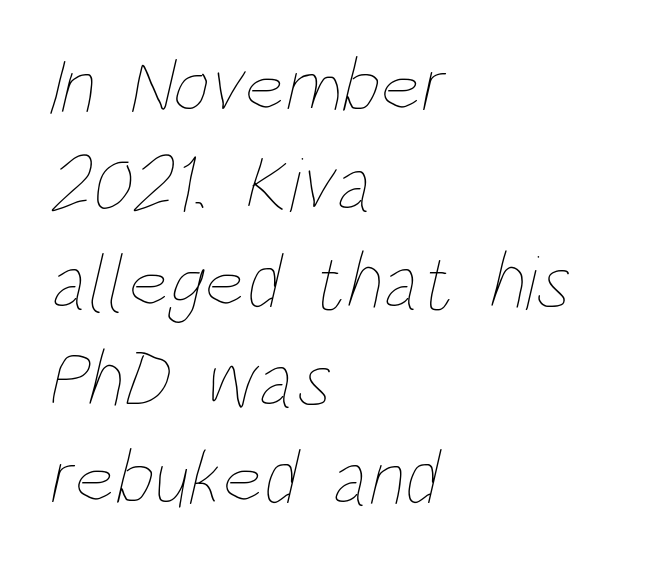
The letters look calm and open, with moderate or lighter stems. Only glyphs here, with clear space below each row. Every row of glyphs begins at an identical x-position on the left. Character widths vary here, with narrow letters taking less room than wide ones. Default kerning and tracking; the words read as compact shapes.
